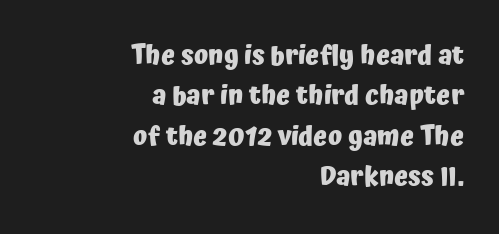
{"italic": "no", "bold": "yes", "underline": "no", "align": "right", "line_spacing": "normal", "line_spacing_ratio": 1.55, "letter_spacing": "normal", "letter_spacing_em": 0.0, "glyph_px": 26}
